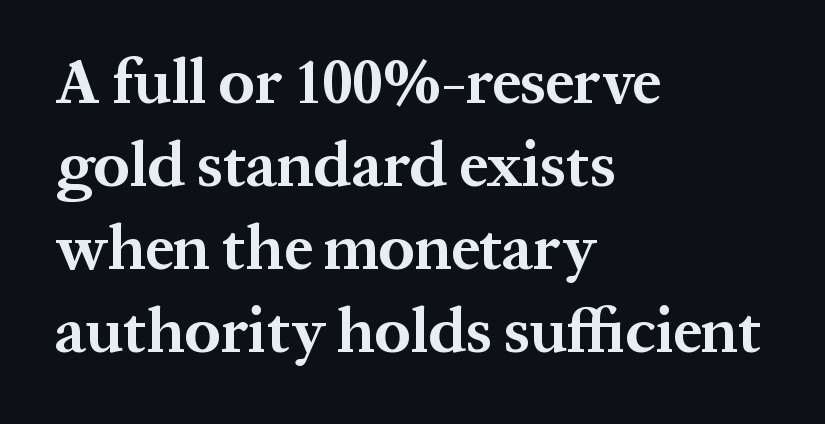
Teacher's note: observe the even left margin — that is flush-left alignment. Varying glyph widths throughout — classic text-font behaviour. Is this a sans? No — the strokes have serifs. This is roman type, the default non-slanted kind. Whoever set this chose a conventional vertical rhythm. Standard letterfit; no display-style spreading of the glyphs.
